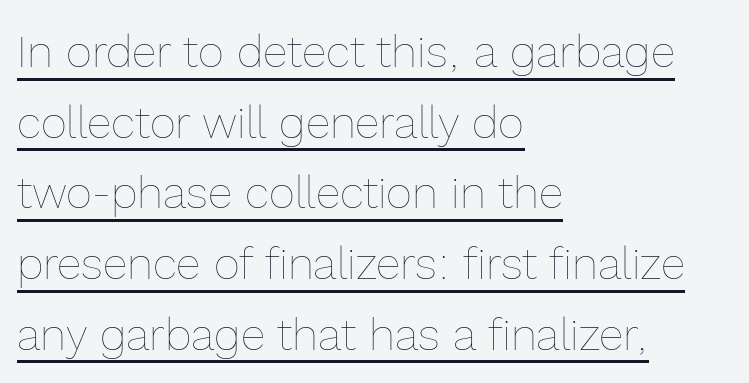
The image shows 45 px thin type, upright; set left-aligned, normal line spacing (1.57x), normal letter spacing, underlined; a medium x-height.
